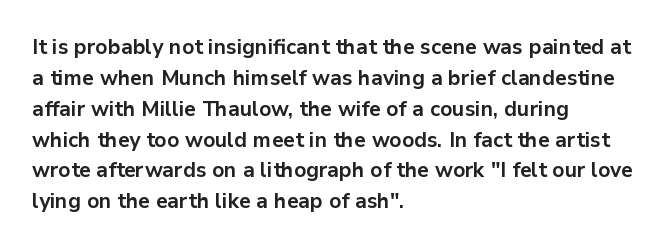
The image shows 21 px bold type, upright; set left-aligned, normal line spacing (1.47x), normal letter spacing, not underlined.
